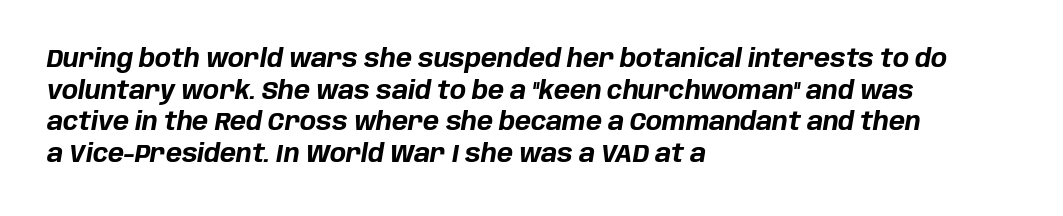
Notice how thick the strokes are: this is what a full bold looks like. Standard letterfit; no display-style spreading of the glyphs. The lines sit at an ordinary, default distance from one another. The foot of each line stays bare and open. Where is the straight margin? On the left. Tall strokes in this sample are angled rather than plumb.
